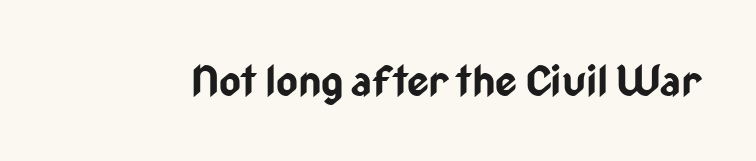
Honestly, there is no underline to notice here at all. This is heavy type, rendered in bold. Posture: upright roman. The designer went with a sans here, leaving each stem footless. This sample uses plain, unmodified letter spacing. You could not count columns in this text — the font is proportionally spaced.
